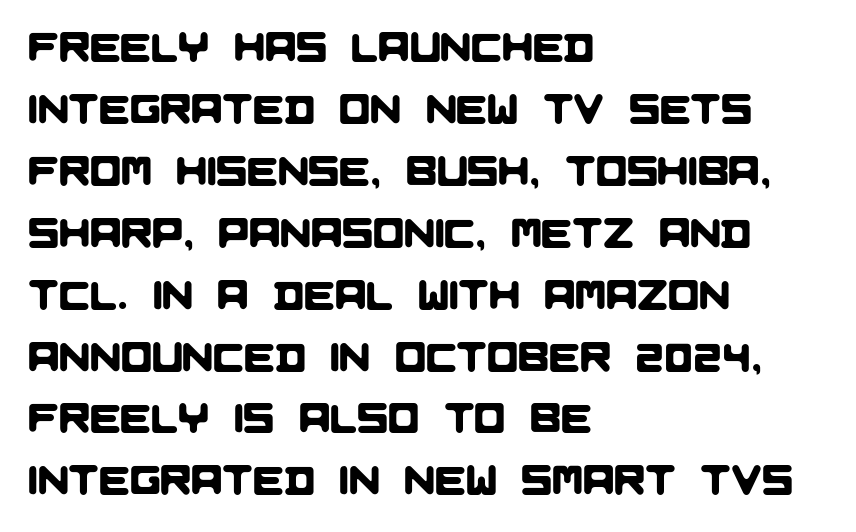
The leading is moderate, giving the passage an even texture. These lines are rendered in a variable-pitch font. Letter spacing: default. The compositor pushed each line to the left boundary.
